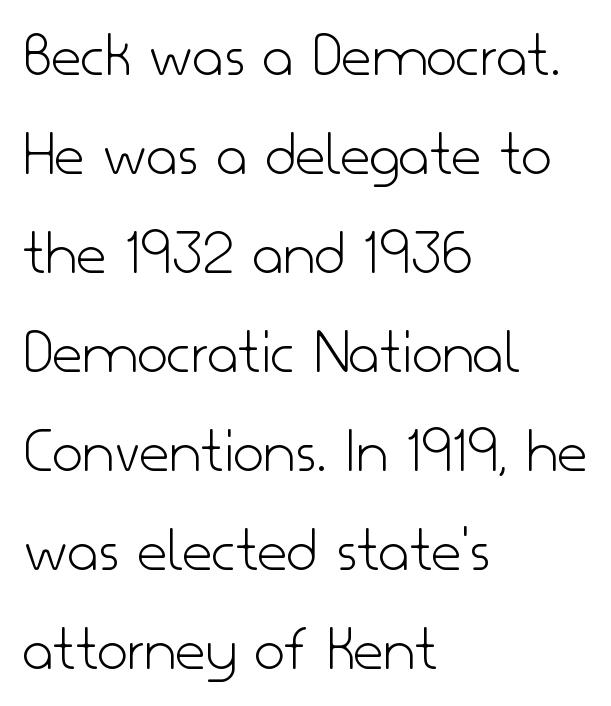
{"serif": "no", "italic": "no", "bold": "no", "weight": "light", "width": "normal", "stroke_contrast": "low", "x_height": "small", "monospaced": "no", "underline": "no", "align": "left", "line_spacing": "normal", "line_spacing_ratio": 1.5, "letter_spacing": "normal", "letter_spacing_em": 0.0, "glyph_px": 66}
